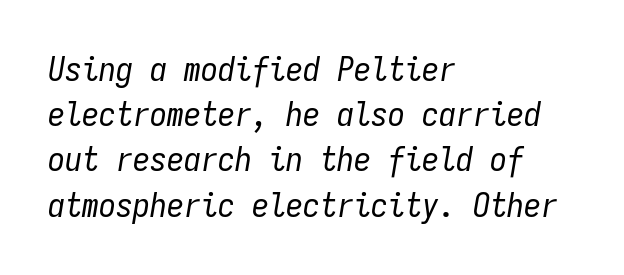
{"italic": "yes", "lean": "right", "slant_degrees": 9, "bold": "no", "weight": "regular", "width": "condensed", "stroke_contrast": "low", "x_height": "medium", "monospaced": "yes", "underline": "no", "align": "left", "line_spacing": "normal", "line_spacing_ratio": 1.33, "letter_spacing": "normal", "letter_spacing_em": 0.0, "glyph_px": 34}
